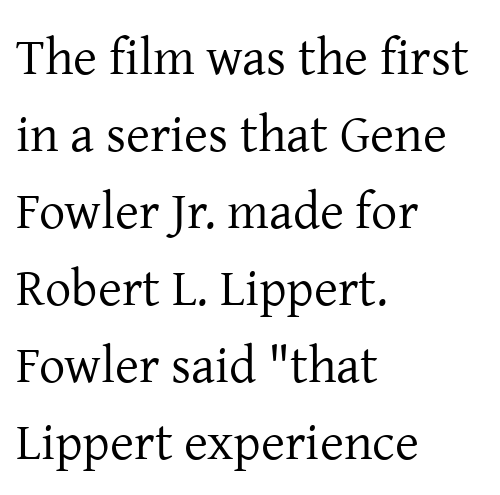
Note: serifs present on the glyphs. A normal amount of white space separates one row of letters from the next. The type is set solid horizontally, with unmodified tracking. Stems here are at most as thick as an everyday book face. Characters remain perfectly vertical along every line. A bare baseline throughout the passage.
